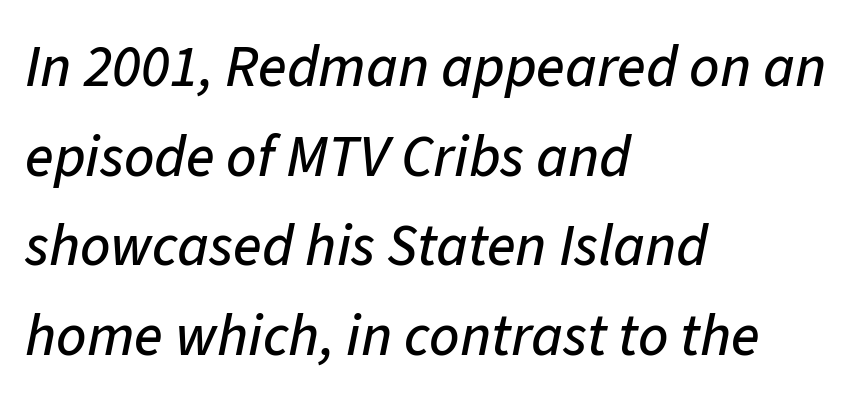
The image shows 59 px text type, italic (leaning right); set left-aligned, normal line spacing (1.52x), normal letter spacing, not underlined; low stroke contrast and a medium x-height.
